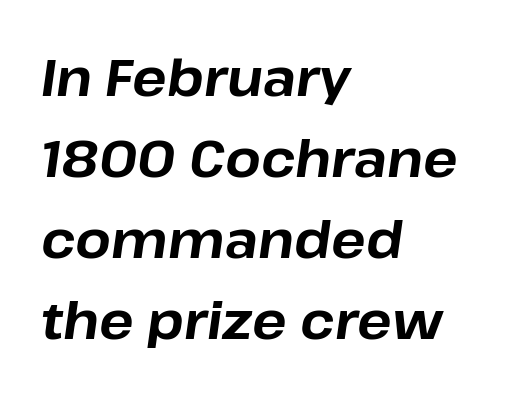
The image shows 51 px bold type, italic (leaning right); set left-aligned, normal line spacing (1.59x), normal letter spacing, not underlined; low stroke contrast and a medium x-height.
